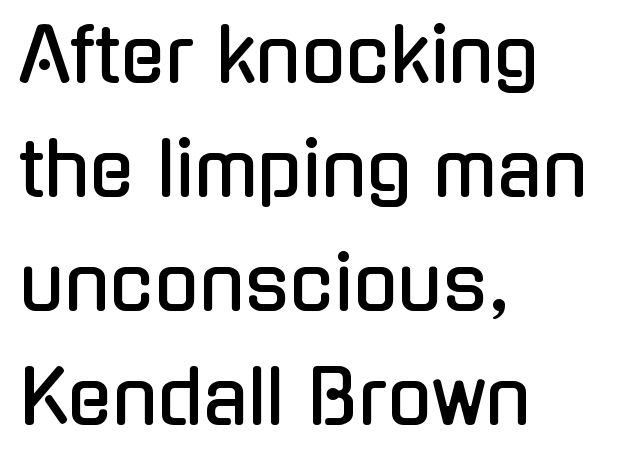
{"serif": "no", "italic": "no", "width": "condensed", "stroke_contrast": "low", "x_height": "medium", "monospaced": "no", "underline": "no", "align": "left", "line_spacing": "normal", "line_spacing_ratio": 1.54, "letter_spacing": "normal", "letter_spacing_em": 0.0, "glyph_px": 74}
